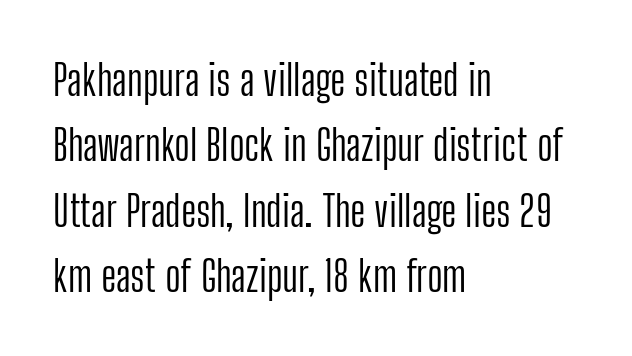
The typeface chosen for these lines omits serifs. Do the characters align in a grid? No, the font is proportional. The lines sit at an ordinary, default distance from one another. The zone under the glyphs is completely vacant.
